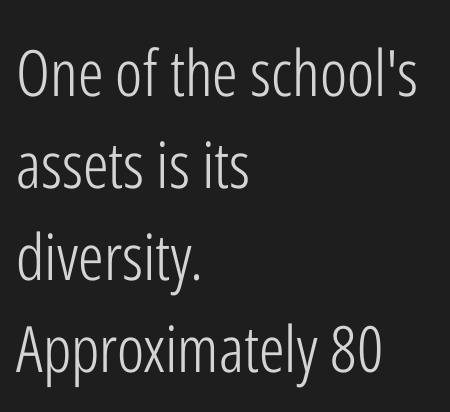
The image shows 64 px light, condensed sans-serif type, upright; set left-aligned, normal line spacing (1.44x), normal letter spacing, not underlined; low stroke contrast and a medium x-height.
